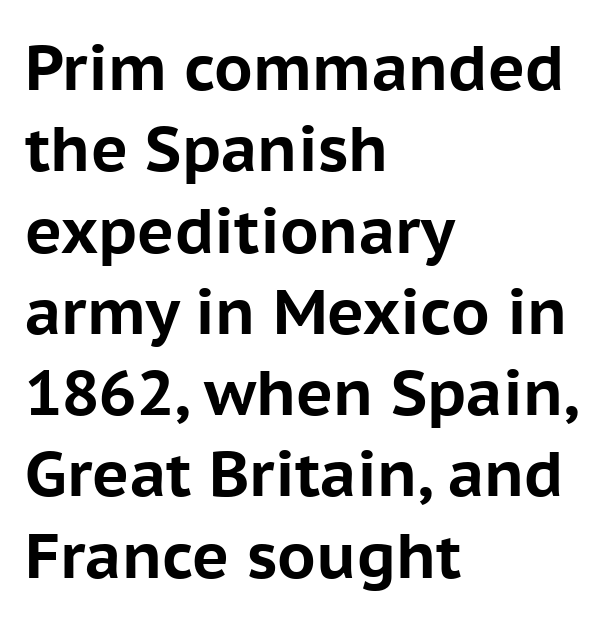
What's the leading like? Ordinary, nothing unusual. Honestly, there is no underline to notice here at all. The glyphs in this specimen are sans serif. Bold? Absolutely — the strokes are thick and heavy. Is the block centered? No — it sits flush against the left margin. The axis of the letterforms is exactly vertical.
